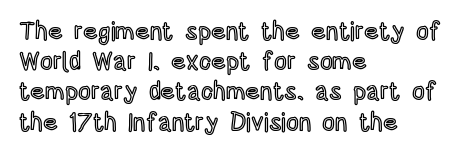
Standard letterfit; no display-style spreading of the glyphs. A typesetter would mark this as roman, not italic. Does the copy run flush right? No — it runs flush left. Words float on clear page, feet unadorned.
